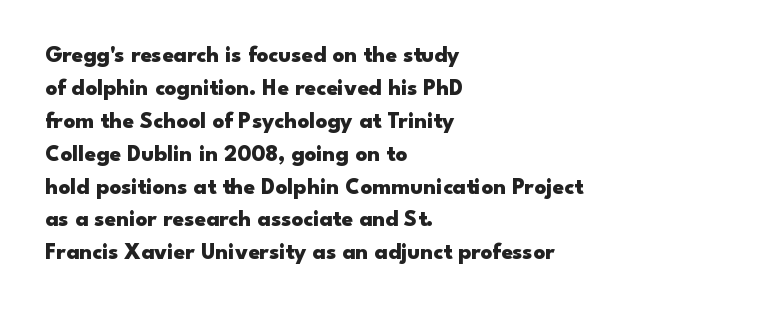
The image shows 23 px bold type, upright; set left-aligned, normal line spacing (1.43x), normal letter spacing, not underlined.
